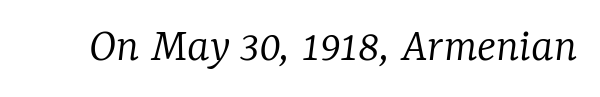
{"serif": "yes", "italic": "yes", "lean": "right", "slant_degrees": 7, "bold": "no", "weight": "light", "width": "normal", "stroke_contrast": "low", "x_height": "medium", "monospaced": "no", "underline": "no", "letter_spacing": "normal", "letter_spacing_em": 0.0, "glyph_px": 50}
